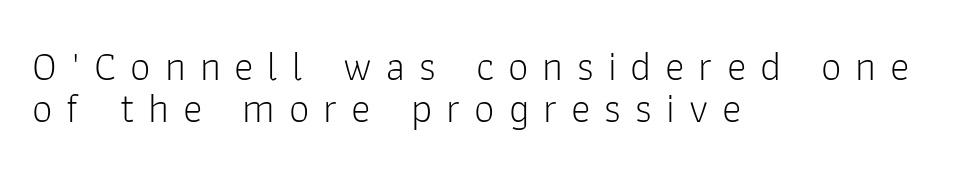
The image shows 41 px light sans-serif type, upright; set left-aligned, tight line spacing (1.03x), unusually wide letter spacing (+0.34 em), not underlined; low stroke contrast and a medium x-height.
